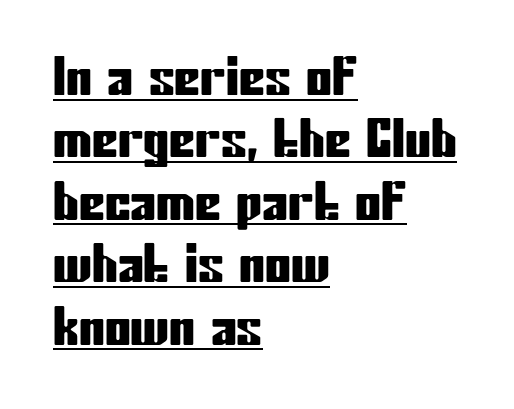
{"serif": "no", "italic": "no", "width": "condensed", "stroke_contrast": "low", "x_height": "medium", "monospaced": "no", "underline": "yes", "align": "left", "line_spacing_ratio": 1.2, "letter_spacing": "normal", "letter_spacing_em": 0.0, "glyph_px": 52}
